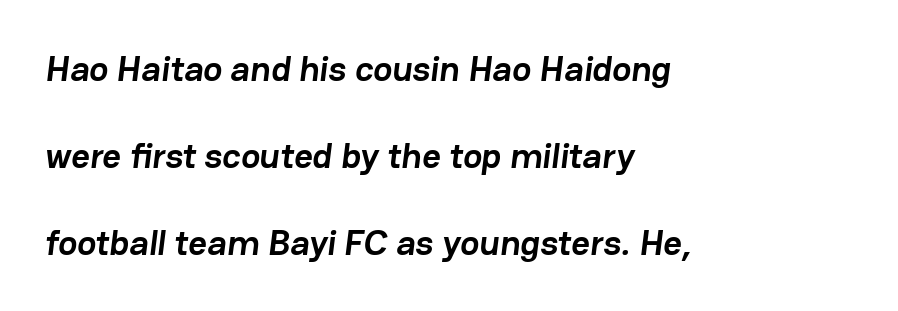
Q: Is the text bold? A: Yes.
Q: Is the typeface a serif or a sans-serif typeface? A: Sans-serif.
Q: Is the text underlined? A: No.
Q: How is the paragraph aligned? A: Left-aligned.
Q: Is the spacing between letters normal or unusually wide? A: Normal.
Q: Is the spacing between lines tight, normal or loose? A: Loose.
Q: Width (condensed, normal, or wide)? A: Normal.
Q: Stroke contrast? A: Low.
Q: x-height? A: Medium.
Q: Monospaced? A: No.
